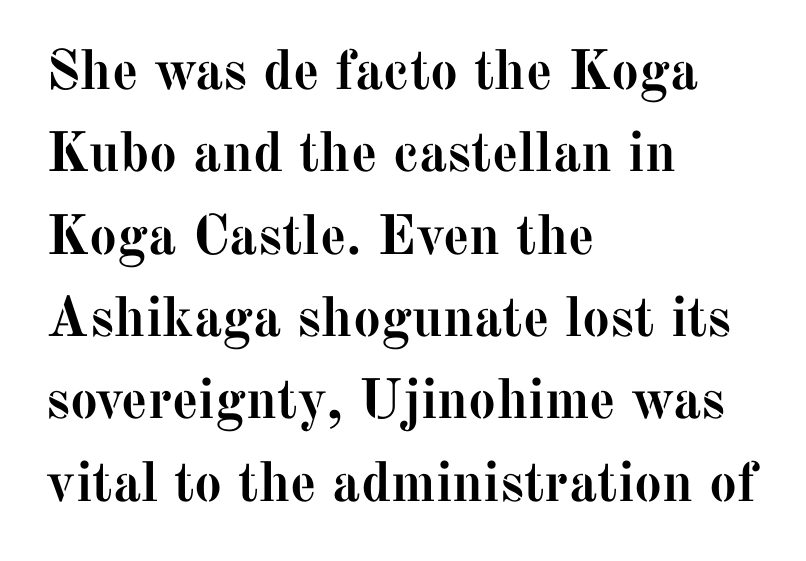
Each letter keeps its own natural width here, so spacing adapts to shape. A classic flush-left, rag-right setting is used for this passage. Rule under the text: the space is simply empty. Posture: straight, roman, zero tilt. You'd pick this weight for a headline — it's a proper bold.
